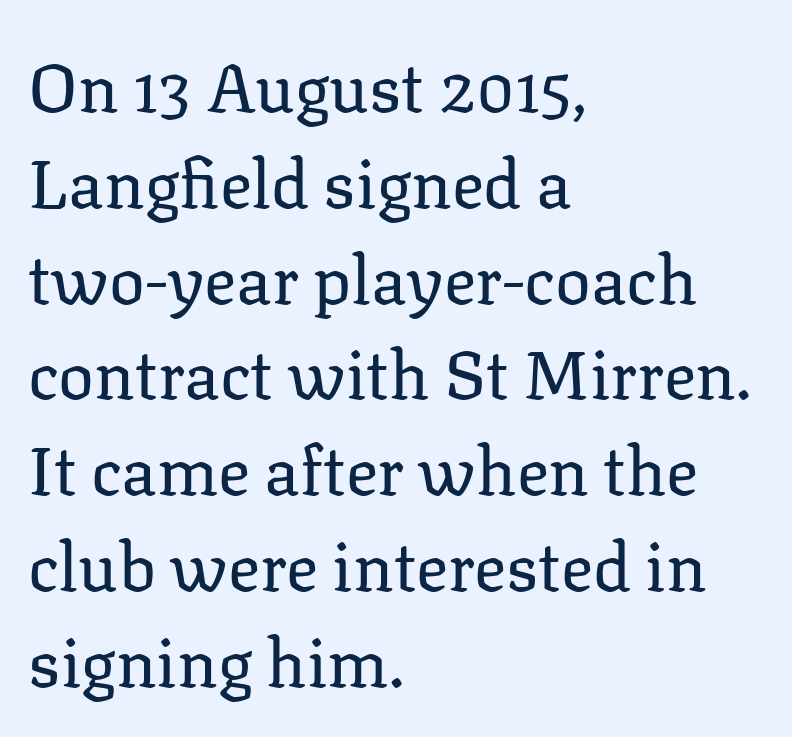
{"serif": "yes", "italic": "no", "bold": "no", "weight": "regular", "width": "normal", "stroke_contrast": "low", "x_height": "medium", "monospaced": "no", "underline": "no", "align": "left", "line_spacing": "normal", "line_spacing_ratio": 1.43, "letter_spacing": "normal", "letter_spacing_em": 0.0, "glyph_px": 67}
